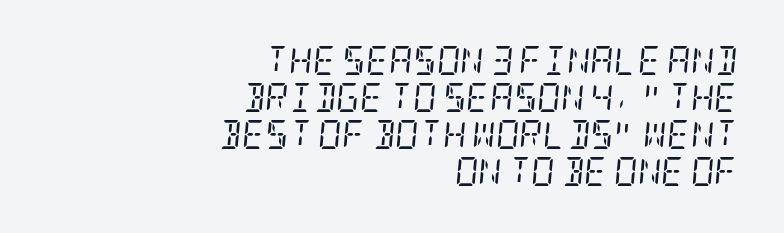
The image shows 29 px regular-weight, condensed serif type, italic (leaning right); set right-aligned, normal line spacing (1.28x), normal letter spacing, not underlined; low stroke contrast and a large x-height.
